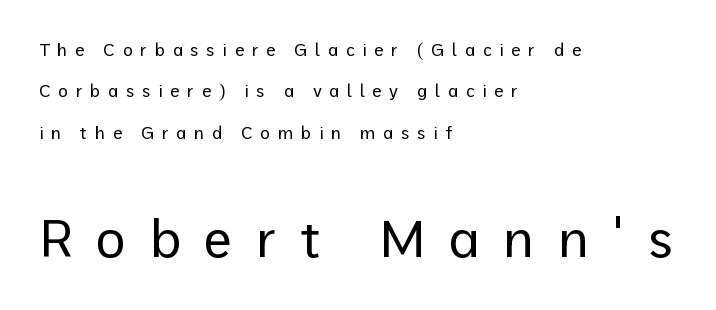
The image shows 52 px regular-weight sans-serif type, upright; set left-aligned, loose line spacing (2.44x), unusually wide letter spacing (+0.45 em), not underlined; the second (bottom) block is 3.06x larger; low stroke contrast and a medium x-height.
